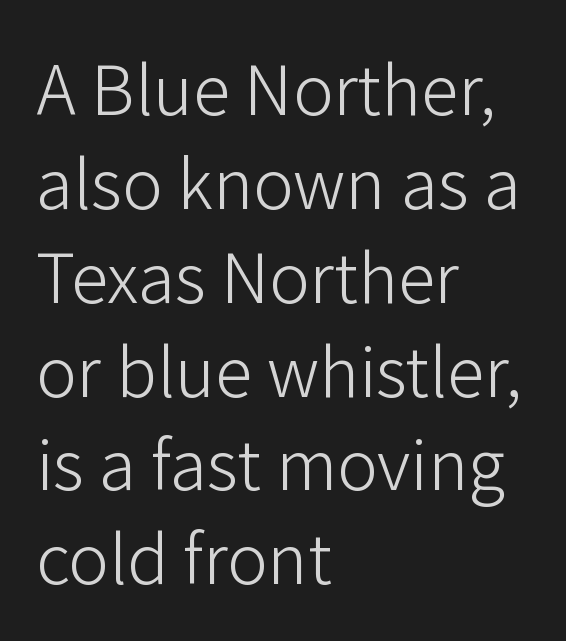
The image shows 68 px light sans-serif type, upright; set left-aligned, normal line spacing (1.38x), normal letter spacing, not underlined; low stroke contrast and a medium x-height.
